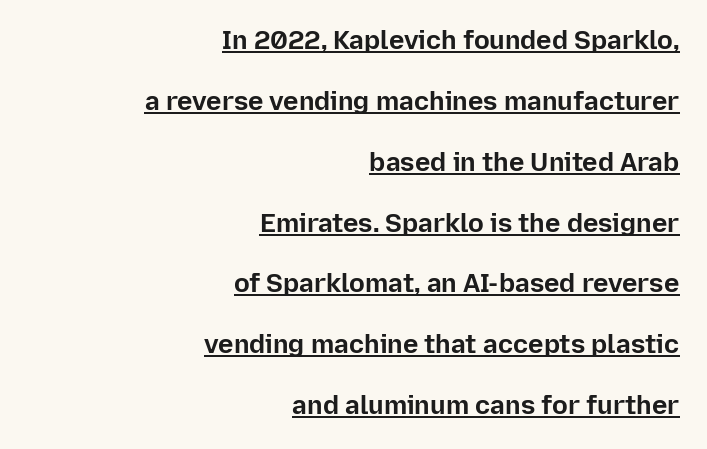
{"italic": "no", "bold": "yes", "underline": "yes", "align": "right", "line_spacing": "loose", "line_spacing_ratio": 2.34, "letter_spacing": "normal", "letter_spacing_em": 0.0, "glyph_px": 26}
